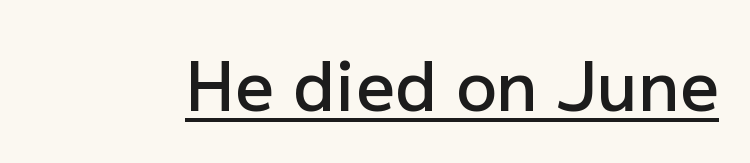
Here the glyphs are tracked normally, forming tight word shapes. A continuous stroke trails under the words, as in a hyperlink. This is the in-between weight designers call semibold or demi. The glyphs in this specimen are sans serif.
